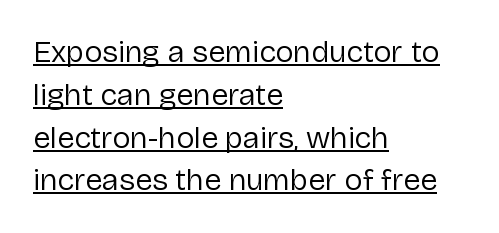
{"serif": "no", "italic": "no", "bold": "no", "weight": "regular", "width": "normal", "stroke_contrast": "low", "x_height": "medium", "monospaced": "no", "underline": "yes", "align": "left", "line_spacing": "normal", "line_spacing_ratio": 1.38, "letter_spacing": "normal", "letter_spacing_em": 0.0, "glyph_px": 31}
